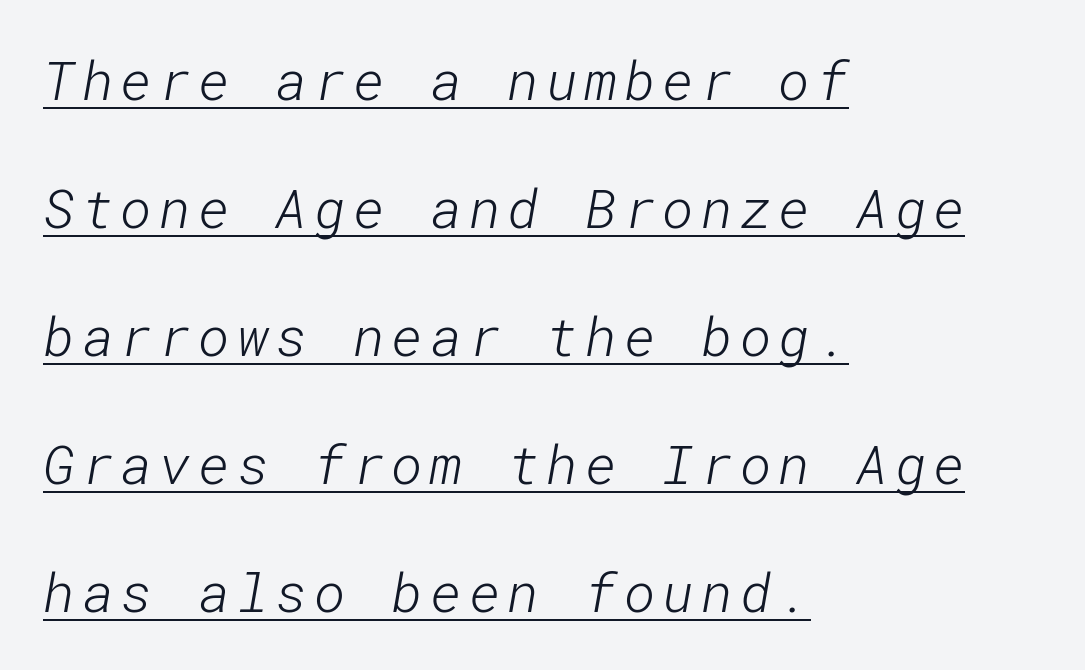
{"serif": "no", "bold": "no", "weight": "light", "width": "normal", "stroke_contrast": "low", "x_height": "medium", "underline": "yes", "align": "left", "line_spacing": "loose", "line_spacing_ratio": 2.37, "glyph_px": 54}
